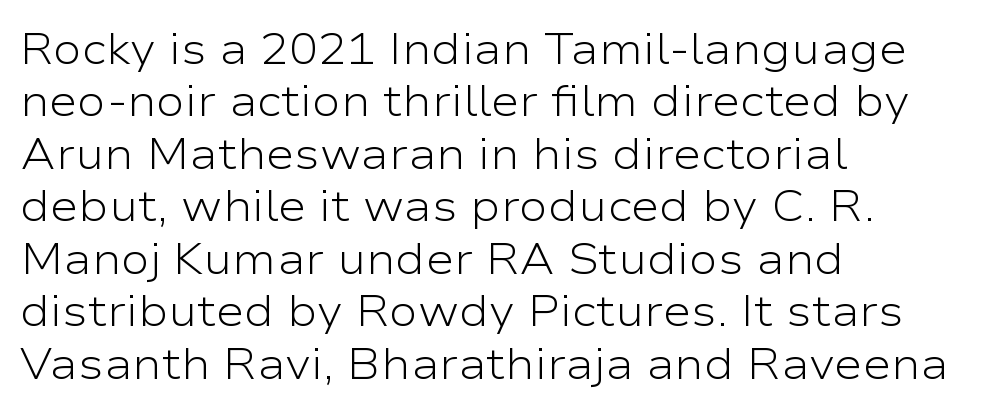
The image shows 43 px light, wide sans-serif type, upright; set left-aligned, line spacing 1.22x, normal letter spacing, not underlined; low stroke contrast and a medium x-height.
